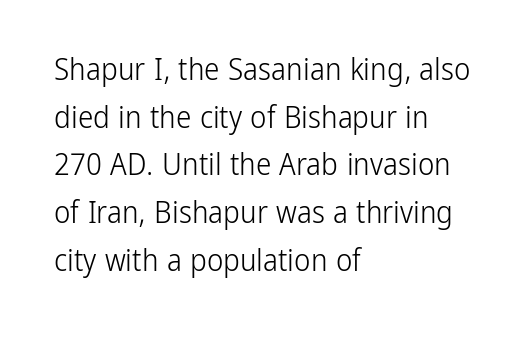
The image shows 31 px light, condensed sans-serif type, upright; set left-aligned, normal line spacing (1.54x), normal letter spacing, not underlined; low stroke contrast and a medium x-height.
